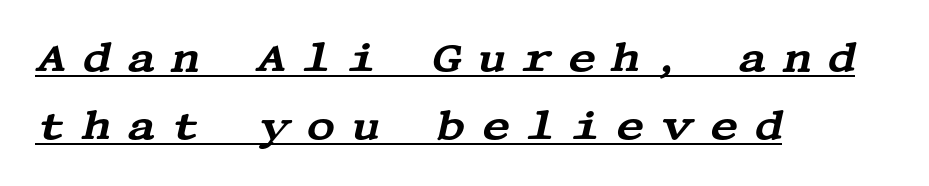
{"serif": "yes", "italic": "yes", "lean": "right", "slant_degrees": 13, "width": "wide", "stroke_contrast": "medium", "x_height": "large", "underline": "yes", "align": "left", "line_spacing_ratio": 1.71, "letter_spacing": "wide", "letter_spacing_em": 0.38, "glyph_px": 40}
